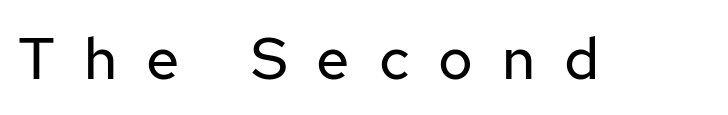
The image shows 59 px regular-weight sans-serif type, upright; set unusually wide letter spacing (+0.49 em), not underlined; low stroke contrast and a medium x-height.
